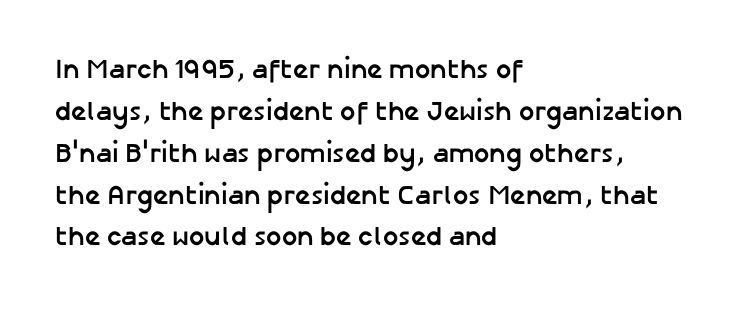
{"italic": "no", "bold": "yes", "underline": "no", "align": "left", "line_spacing": "normal", "line_spacing_ratio": 1.55, "letter_spacing": "normal", "letter_spacing_em": 0.0, "glyph_px": 27}
